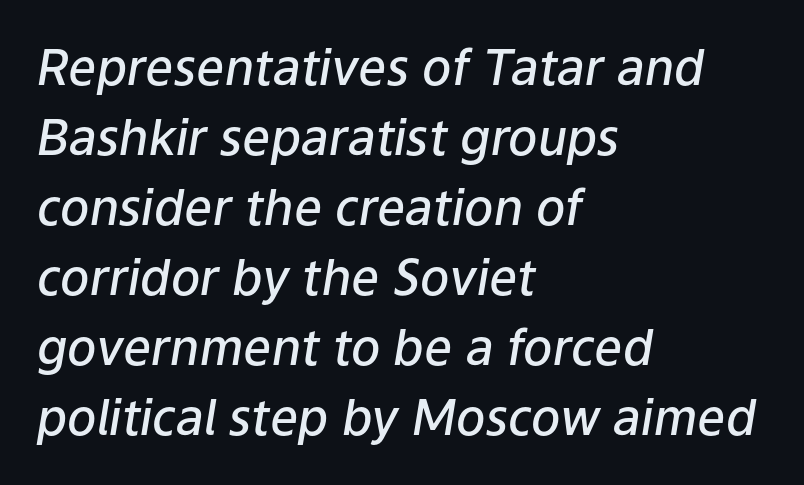
Q: Is the text bold? A: Semi-bold.
Q: Is the text italic (slanted)? A: Yes, it leans right by about 9 degrees.
Q: Is the text underlined? A: No.
Q: How is the paragraph aligned? A: Left-aligned.
Q: Is the spacing between letters normal or unusually wide? A: Normal.
Q: Is the spacing between lines tight, normal or loose? A: Normal.
Q: Width (condensed, normal, or wide)? A: Normal.
Q: Stroke contrast? A: Low.
Q: x-height? A: Medium.
Q: Monospaced? A: No.
